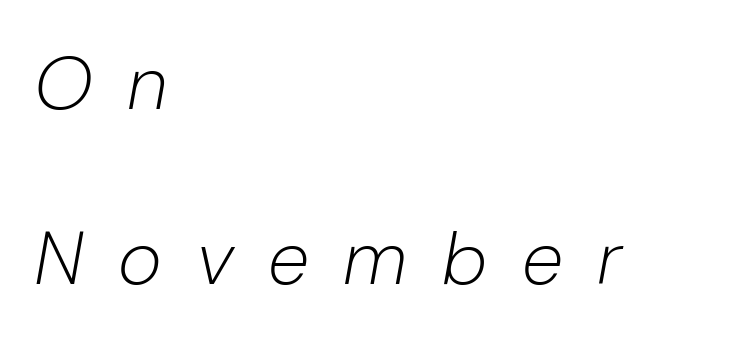
Q: Is the text bold? A: No.
Q: Is the text italic (slanted)? A: Yes, it leans right by about 10 degrees.
Q: Is the text underlined? A: No.
Q: How is the paragraph aligned? A: Left-aligned.
Q: Is the spacing between letters normal or unusually wide? A: Unusually wide.
Q: Is the spacing between lines tight, normal or loose? A: Loose.
Q: Width (condensed, normal, or wide)? A: Normal.
Q: Stroke contrast? A: Low.
Q: x-height? A: Medium.
Q: Monospaced? A: No.
